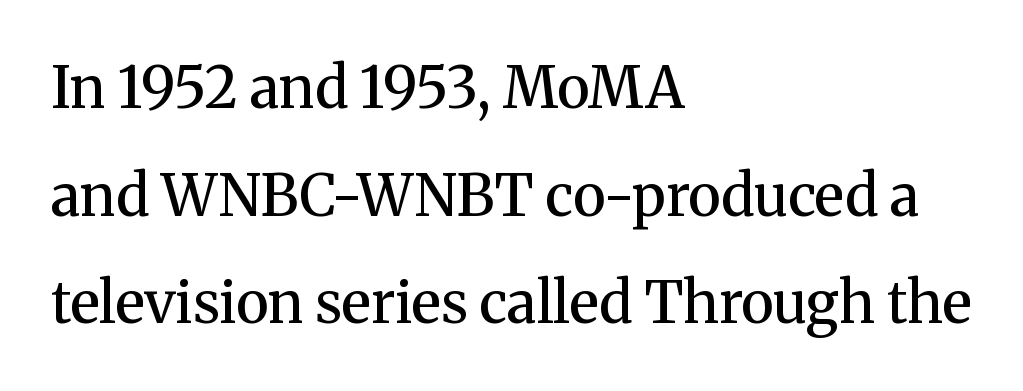
Q: Is the text bold? A: Semi-bold.
Q: Is the text italic (slanted)? A: No, it is upright.
Q: Is the typeface a serif or a sans-serif typeface? A: Serif.
Q: Is the text underlined? A: No.
Q: How is the paragraph aligned? A: Left-aligned.
Q: Is the spacing between letters normal or unusually wide? A: Normal.
Q: Width (condensed, normal, or wide)? A: Normal.
Q: Stroke contrast? A: Medium.
Q: x-height? A: Medium.
Q: Monospaced? A: No.
